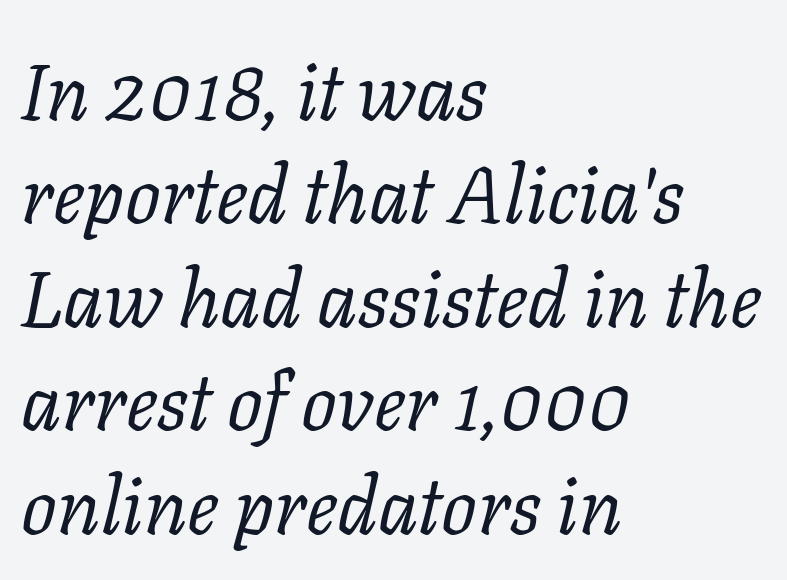
Q: Is the text bold? A: No.
Q: Is the text italic (slanted)? A: Yes, it leans right by about 11 degrees.
Q: Is the typeface a serif or a sans-serif typeface? A: Serif.
Q: Is the text underlined? A: No.
Q: How is the paragraph aligned? A: Left-aligned.
Q: Is the spacing between letters normal or unusually wide? A: Normal.
Q: Is the spacing between lines tight, normal or loose? A: Normal.
Q: Width (condensed, normal, or wide)? A: Normal.
Q: Stroke contrast? A: Low.
Q: x-height? A: Medium.
Q: Monospaced? A: No.
